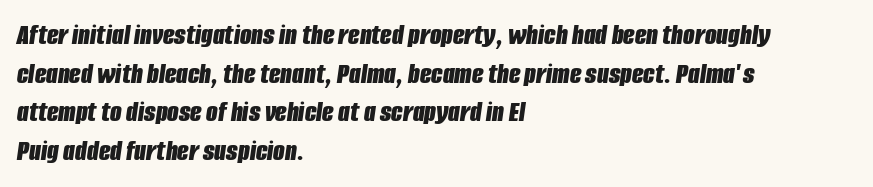
The image shows 30 px bold, condensed type, italic (leaning right); set left-aligned, normal line spacing (1.29x), normal letter spacing, not underlined; low stroke contrast and a large x-height.
